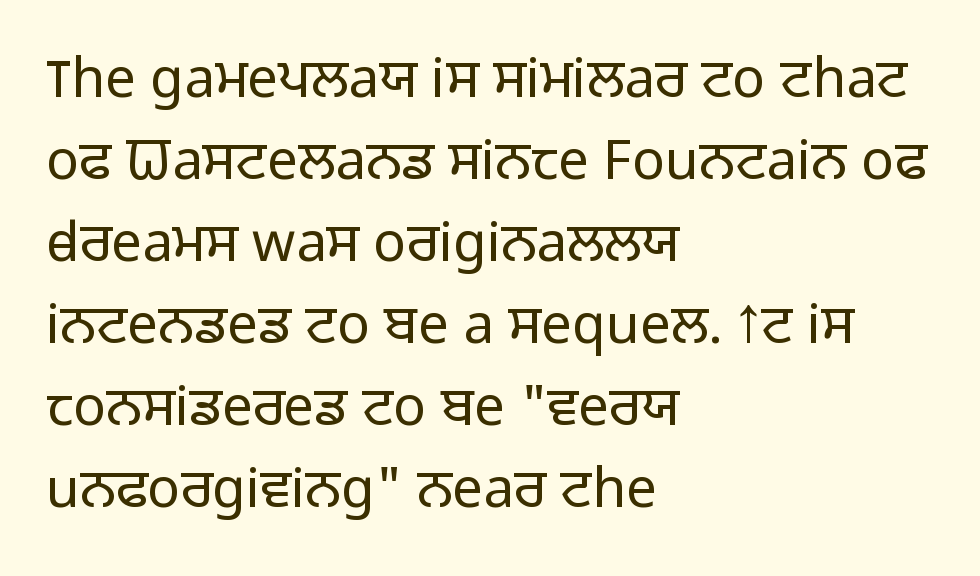
Q: Is the text bold? A: No.
Q: Is the text italic (slanted)? A: No, it is upright.
Q: Is the typeface a serif or a sans-serif typeface? A: Sans-serif.
Q: Is the text underlined? A: No.
Q: How is the paragraph aligned? A: Left-aligned.
Q: Is the spacing between letters normal or unusually wide? A: Normal.
Q: Is the spacing between lines tight, normal or loose? A: Normal.
Q: Width (condensed, normal, or wide)? A: Normal.
Q: Stroke contrast? A: Low.
Q: x-height? A: Medium.
Q: Monospaced? A: No.
